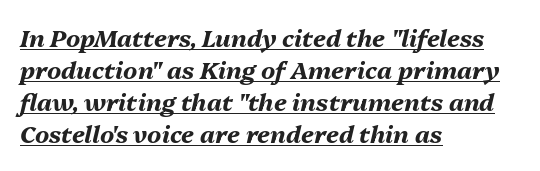
The image shows 24 px bold type, italic (leaning right); set left-aligned, normal line spacing (1.34x), normal letter spacing, underlined.
